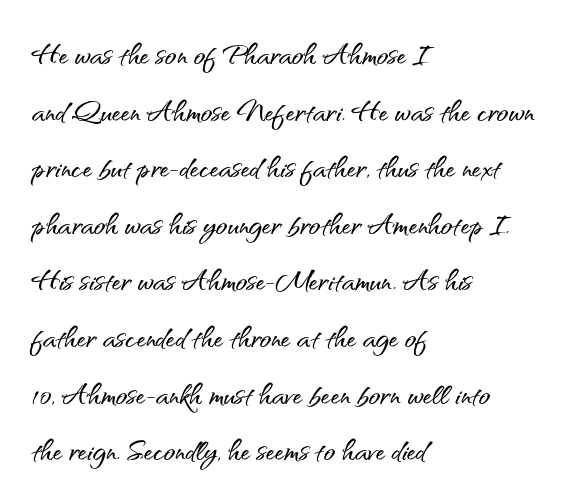
The image shows 38 px sans-serif type; set left-aligned, normal line spacing (1.49x), normal letter spacing, not underlined; medium stroke contrast and a small x-height.
